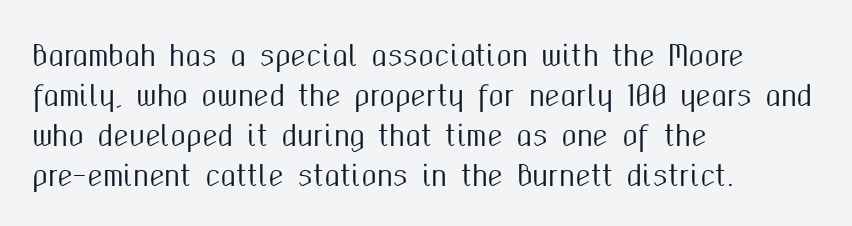
{"serif": "no", "italic": "no", "width": "condensed", "stroke_contrast": "medium", "x_height": "medium", "monospaced": "no", "underline": "no", "align": "left", "line_spacing": "normal", "line_spacing_ratio": 1.43, "letter_spacing": "normal", "letter_spacing_em": 0.0, "glyph_px": 28}
